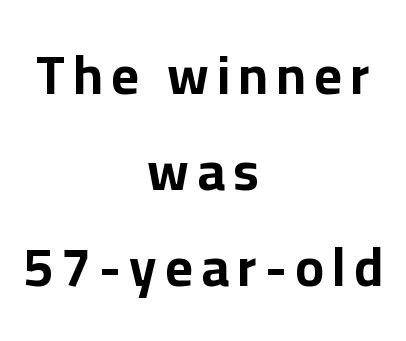
Nobody drew a line under any word here. The face used here is a sans, in the tradition of grotesques and geometrics. Notice how the passage keeps no hard edge, just a central spine. The typesetting leans heavy: a genuine bold. Designer's note — italics off, roman on.
